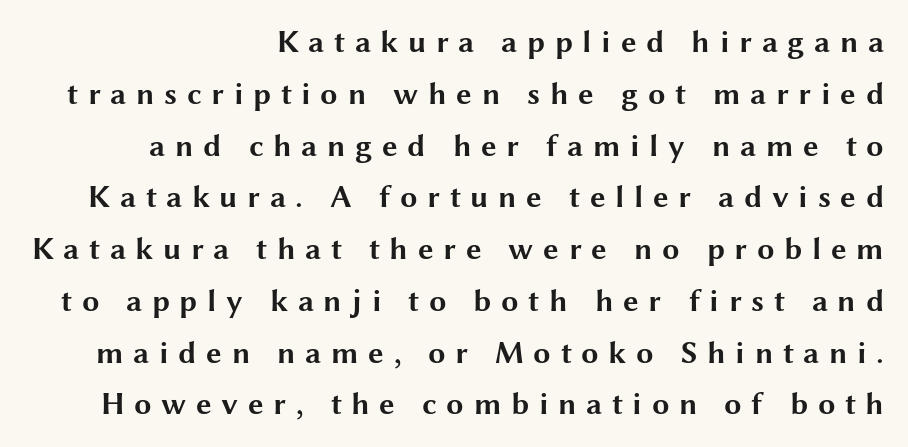
The image shows 31 px bold, wide sans-serif type, upright; set right-aligned, normal line spacing (1.67x), unusually wide letter spacing (+0.31 em), not underlined; medium stroke contrast and a medium x-height.
